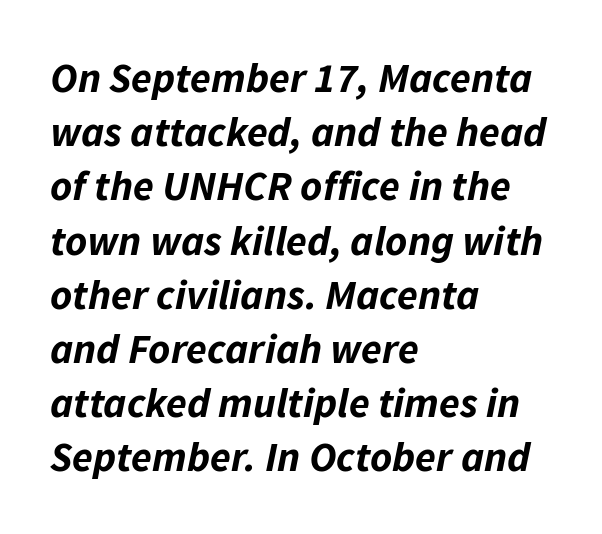
Q: Is the text bold? A: Yes.
Q: Is the text italic (slanted)? A: Yes, it leans right by about 11 degrees.
Q: Is the text underlined? A: No.
Q: How is the paragraph aligned? A: Left-aligned.
Q: Is the spacing between letters normal or unusually wide? A: Normal.
Q: Is the spacing between lines tight, normal or loose? A: Normal.
Q: Width (condensed, normal, or wide)? A: Normal.
Q: Stroke contrast? A: Low.
Q: x-height? A: Medium.
Q: Monospaced? A: No.
